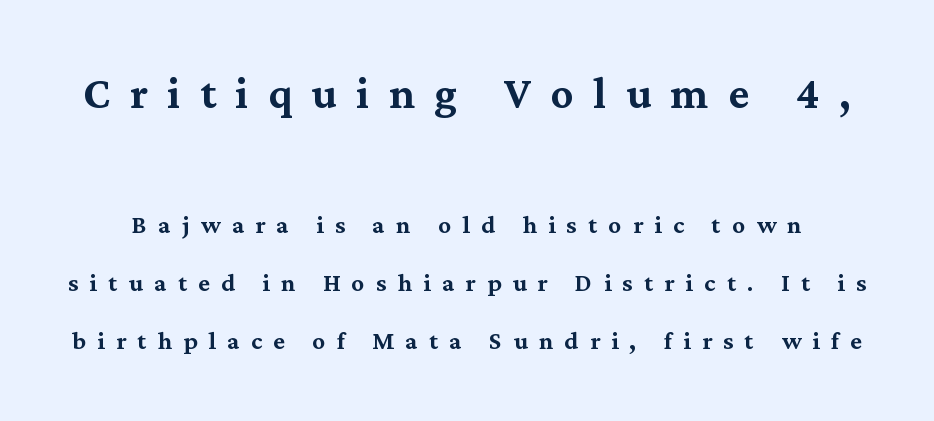
Q: Is the text italic (slanted)? A: No, it is upright.
Q: Is the typeface a serif or a sans-serif typeface? A: Serif.
Q: Is the text underlined? A: No.
Q: Is the spacing between letters normal or unusually wide? A: Unusually wide.
Q: Which block of text is set in a larger size, the first (top) or the second (bottom)? A: The first (top) one.
Q: Width (condensed, normal, or wide)? A: Normal.
Q: Stroke contrast? A: Medium.
Q: x-height? A: Medium.
Q: Monospaced? A: No.
